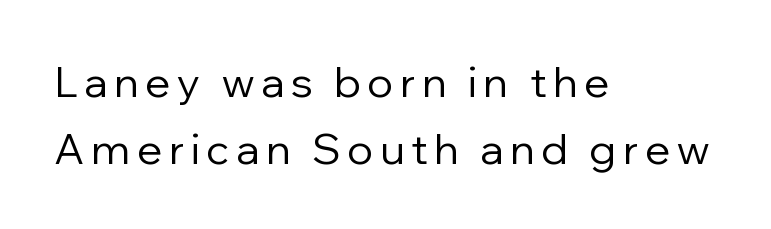
The image shows 42 px regular-weight sans-serif type, upright; set left-aligned, normal line spacing (1.59x), not underlined; low stroke contrast and a medium x-height.
